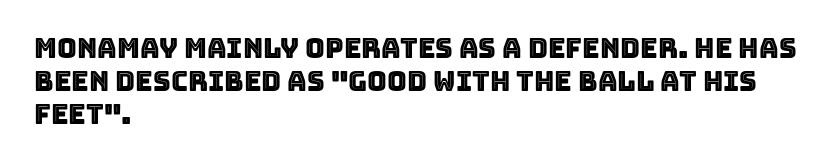
The image shows 27 px text type, upright; set left-aligned, line spacing 1.23x, normal letter spacing, not underlined.
